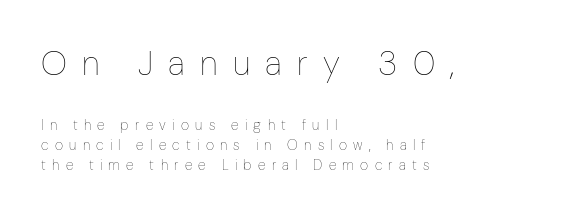
Q: Is the text bold? A: No.
Q: Is the text italic (slanted)? A: No, it is upright.
Q: Is the text underlined? A: No.
Q: How is the paragraph aligned? A: Left-aligned.
Q: Is the spacing between letters normal or unusually wide? A: Unusually wide.
Q: Is the spacing between lines tight, normal or loose? A: Normal.
Q: Which block of text is set in a larger size, the first (top) or the second (bottom)? A: The first (top) one.
Q: Width (condensed, normal, or wide)? A: Condensed.
Q: Stroke contrast? A: Low.
Q: x-height? A: Medium.
Q: Monospaced? A: No.
